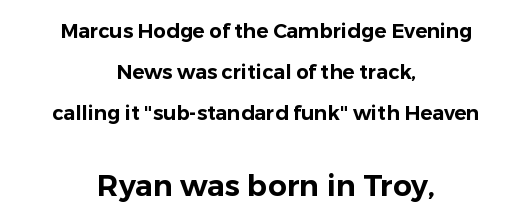
Looks like regular typesetting: each glyph gets only the width it needs. Standard letterfit; no display-style spreading of the glyphs. The glyphs in this specimen are sans serif. Reading top to bottom, the characters get bigger at the block break. Successive baselines arrive slowly, with a big drop between each.
